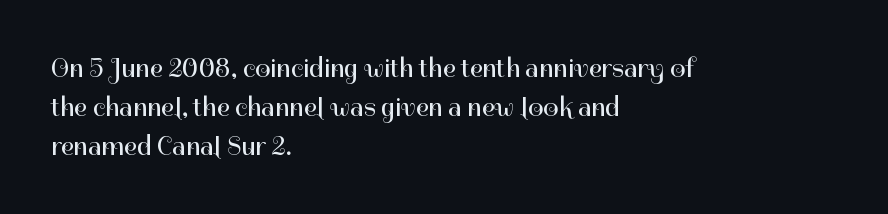
{"italic": "no", "bold": "no", "underline": "no", "align": "left", "line_spacing": "normal", "line_spacing_ratio": 1.44, "letter_spacing": "normal", "letter_spacing_em": 0.0, "glyph_px": 27}
